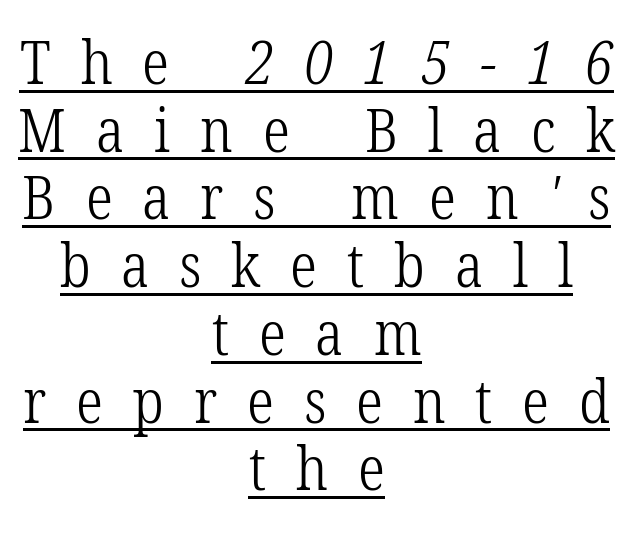
Q: Is the text bold? A: No.
Q: Is the typeface a serif or a sans-serif typeface? A: Serif.
Q: Is the text underlined? A: Yes.
Q: How is the paragraph aligned? A: Centered.
Q: Is the spacing between letters normal or unusually wide? A: Unusually wide.
Q: Is the spacing between lines tight, normal or loose? A: Tight.
Q: Width (condensed, normal, or wide)? A: Condensed.
Q: Stroke contrast? A: Low.
Q: x-height? A: Medium.
Q: Monospaced? A: No.
